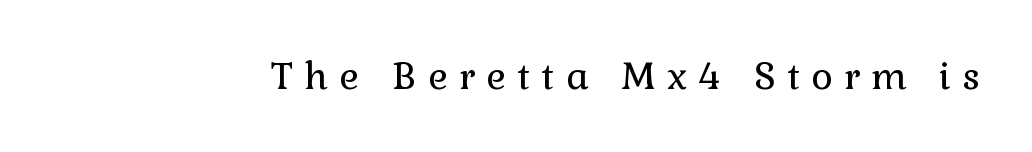
Honestly, there is no underline to notice here at all. Characters remain perfectly vertical along every line. These lines are rendered in a variable-pitch font. Look at the bottom of the vertical strokes: they flare into serifs here.
